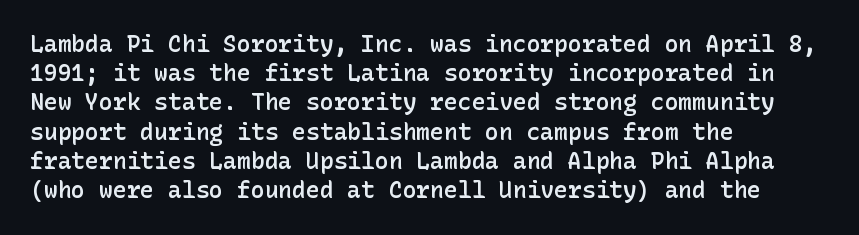
Every row of glyphs begins at an identical x-position on the left. Quick note: not italic, upright. A typesetter would call this zero additional tracking. Check under the words: just untouched page.
